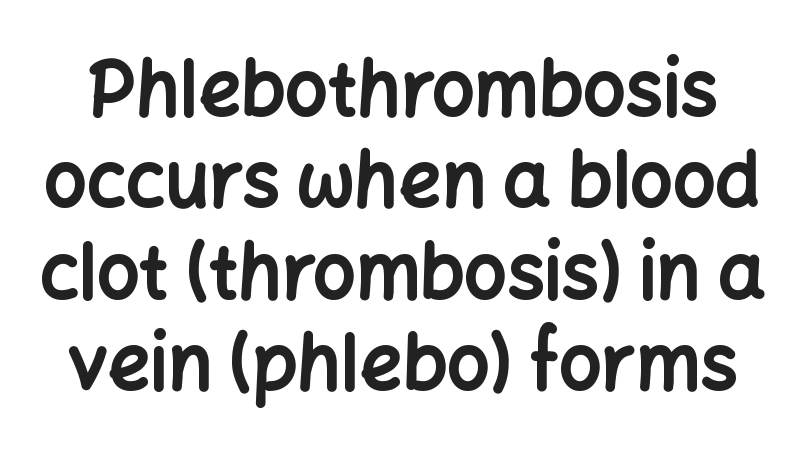
Lines of text with bare space underneath. Stroke thickness is high; the sample reads as a true bold. Between one letter and the next there's only the usual sliver of space. In terms of posture, this sample is upright. Is this a fixed-width face? No — the glyphs have proportional, varying widths. The text was rendered using a sans face with plain stroke endings.
